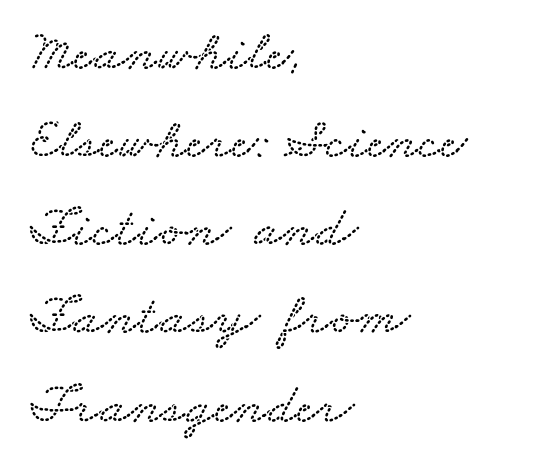
Q: Is the text underlined? A: No.
Q: How is the paragraph aligned? A: Left-aligned.
Q: Is the spacing between letters normal or unusually wide? A: Normal.
Q: Is the spacing between lines tight, normal or loose? A: Normal.
Q: Width (condensed, normal, or wide)? A: Wide.
Q: Stroke contrast? A: Low.
Q: x-height? A: Small.
Q: Monospaced? A: No.
